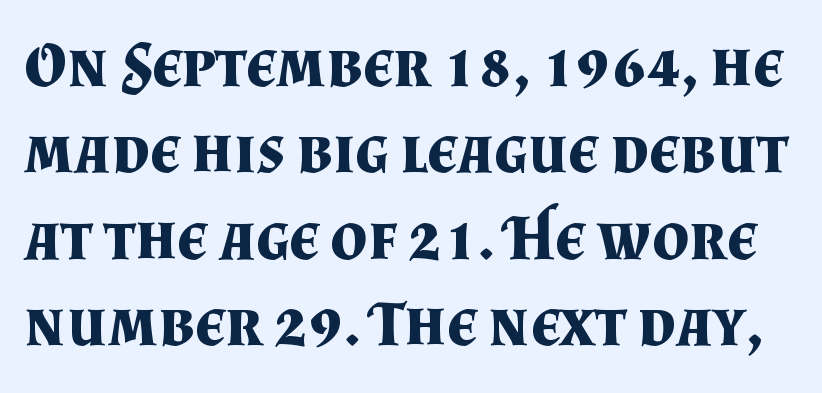
The image shows 65 px bold serif type, upright; set normal line spacing (1.33x), normal letter spacing, not underlined; medium stroke contrast and a small x-height.
